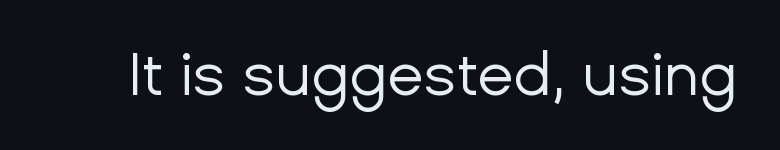
Q: Is the text bold? A: No.
Q: Is the text italic (slanted)? A: No, it is upright.
Q: Is the typeface a serif or a sans-serif typeface? A: Sans-serif.
Q: Is the text underlined? A: No.
Q: Is the spacing between letters normal or unusually wide? A: Normal.
Q: Width (condensed, normal, or wide)? A: Normal.
Q: Stroke contrast? A: Low.
Q: x-height? A: Medium.
Q: Monospaced? A: No.
